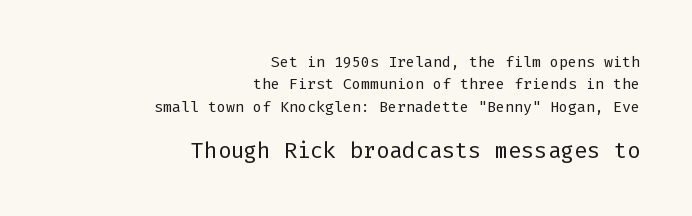
What stands out about the letter spacing? Nothing — it is the standard amount. A light-to-regular cut is what we see here. Descender tails drop into unmarked territory. A student would notice the bottom passage is typeset larger than what precedes it. Designer's note — italics off, roman on.
